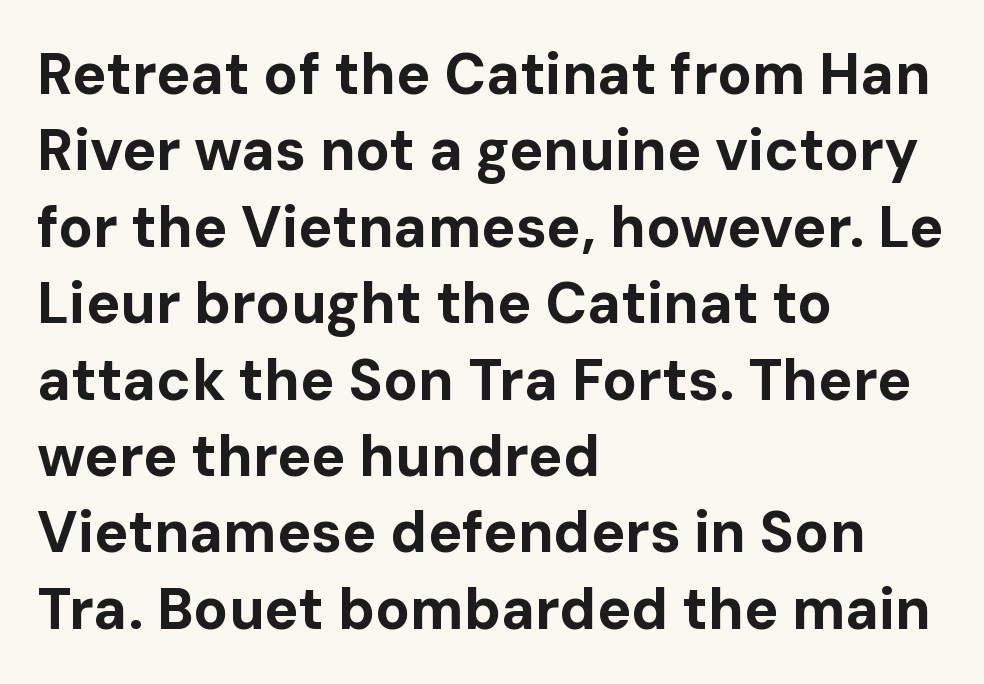
Q: Is the text bold? A: Yes.
Q: Is the text italic (slanted)? A: No, it is upright.
Q: Is the typeface a serif or a sans-serif typeface? A: Sans-serif.
Q: Is the text underlined? A: No.
Q: How is the paragraph aligned? A: Left-aligned.
Q: Is the spacing between letters normal or unusually wide? A: Normal.
Q: Is the spacing between lines tight, normal or loose? A: Normal.
Q: Width (condensed, normal, or wide)? A: Normal.
Q: Stroke contrast? A: Low.
Q: x-height? A: Medium.
Q: Monospaced? A: No.
